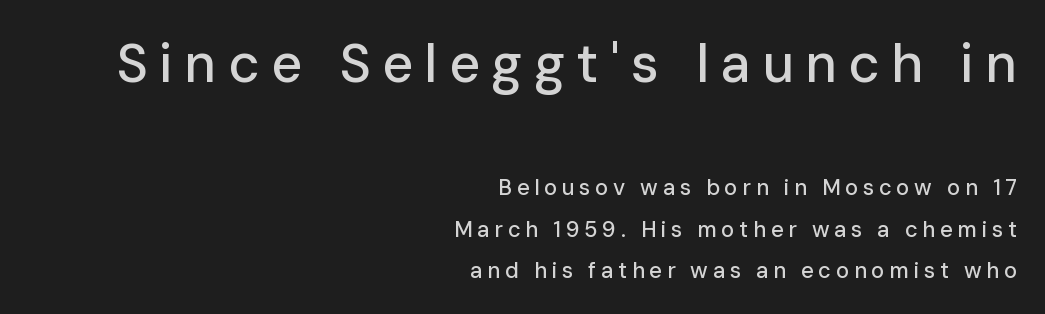
Note the varied advance widths — an 'i' is clearly narrower than an 'm'. Does the type have serifs? No, each stem ends abruptly. Italic: no, the glyphs are upright roman. A bare baseline throughout the passage. The more generous point size was reserved for the upper chunk.
